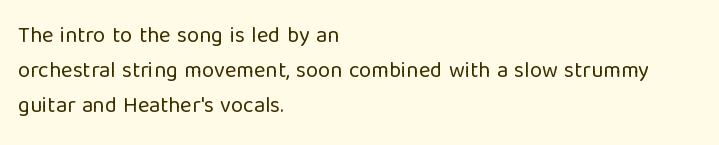
The image shows 22 px text type, upright; set left-aligned, normal line spacing (1.59x), normal letter spacing, not underlined.
